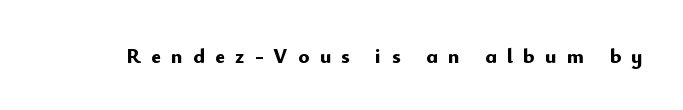
Q: Is the text bold? A: Yes.
Q: Is the text italic (slanted)? A: No, it is upright.
Q: Is the text underlined? A: No.
Q: Is the spacing between letters normal or unusually wide? A: Unusually wide.
